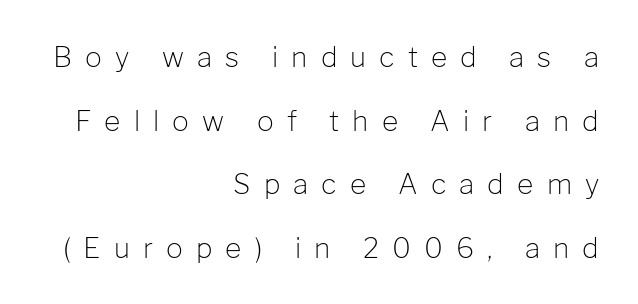
Q: Is the text bold? A: No.
Q: Is the text italic (slanted)? A: No, it is upright.
Q: Is the typeface a serif or a sans-serif typeface? A: Sans-serif.
Q: Is the text underlined? A: No.
Q: How is the paragraph aligned? A: Right-aligned.
Q: Is the spacing between letters normal or unusually wide? A: Unusually wide.
Q: Is the spacing between lines tight, normal or loose? A: Loose.
Q: Width (condensed, normal, or wide)? A: Normal.
Q: Stroke contrast? A: Low.
Q: x-height? A: Medium.
Q: Monospaced? A: No.
